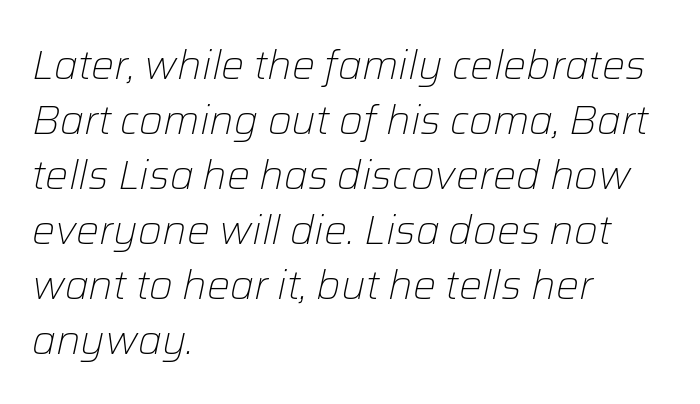
Q: Is the text bold? A: No.
Q: Is the text italic (slanted)? A: Yes, it leans right by about 12 degrees.
Q: Is the text underlined? A: No.
Q: How is the paragraph aligned? A: Left-aligned.
Q: Is the spacing between letters normal or unusually wide? A: Normal.
Q: Is the spacing between lines tight, normal or loose? A: Normal.
Q: Width (condensed, normal, or wide)? A: Normal.
Q: Stroke contrast? A: Low.
Q: x-height? A: Medium.
Q: Monospaced? A: No.
